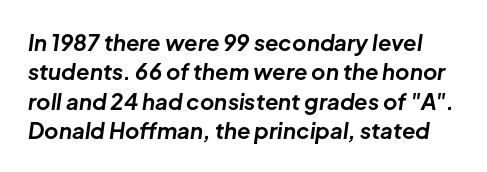
The image shows 22 px bold type, italic (leaning right); set normal line spacing (1.33x), normal letter spacing, not underlined.
